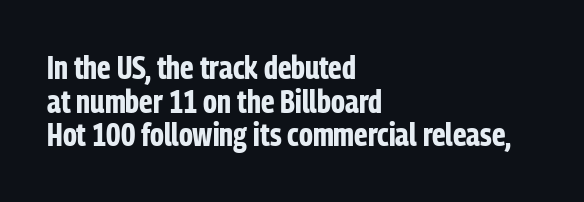
Q: Is the text bold? A: Yes.
Q: Is the text italic (slanted)? A: No, it is upright.
Q: Is the typeface a serif or a sans-serif typeface? A: Sans-serif.
Q: Is the text underlined? A: No.
Q: How is the paragraph aligned? A: Left-aligned.
Q: Is the spacing between letters normal or unusually wide? A: Normal.
Q: Is the spacing between lines tight, normal or loose? A: Tight.
Q: Width (condensed, normal, or wide)? A: Condensed.
Q: Stroke contrast? A: Low.
Q: x-height? A: Medium.
Q: Monospaced? A: No.
